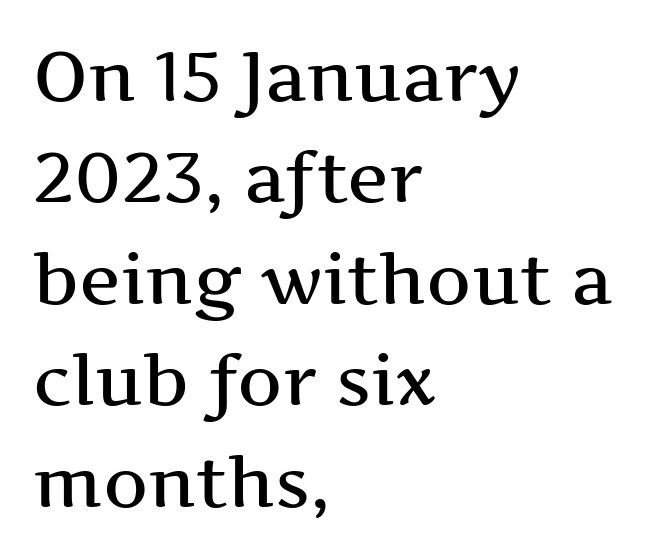
{"serif": "yes", "italic": "no", "width": "wide", "stroke_contrast": "medium", "x_height": "medium", "monospaced": "no", "underline": "no", "align": "left", "line_spacing": "normal", "line_spacing_ratio": 1.45, "letter_spacing": "normal", "letter_spacing_em": 0.0, "glyph_px": 70}
